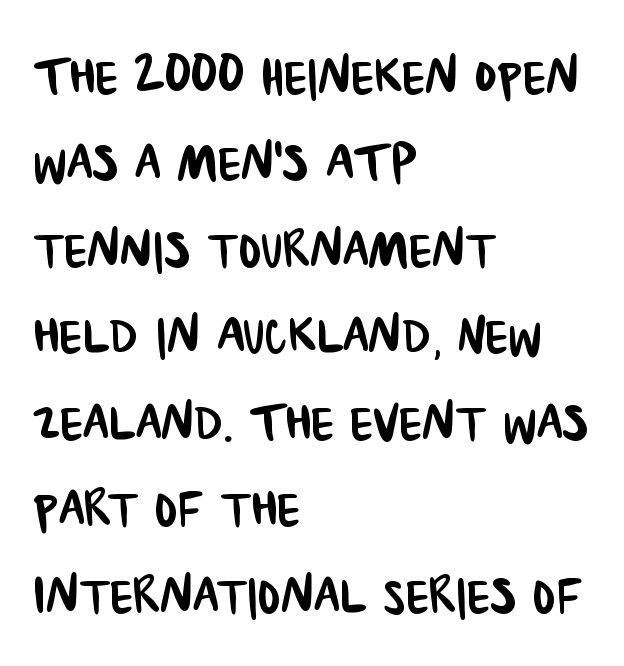
The image shows 67 px condensed sans-serif type; set left-aligned, normal line spacing (1.29x), normal letter spacing, not underlined; low stroke contrast and a large x-height.
